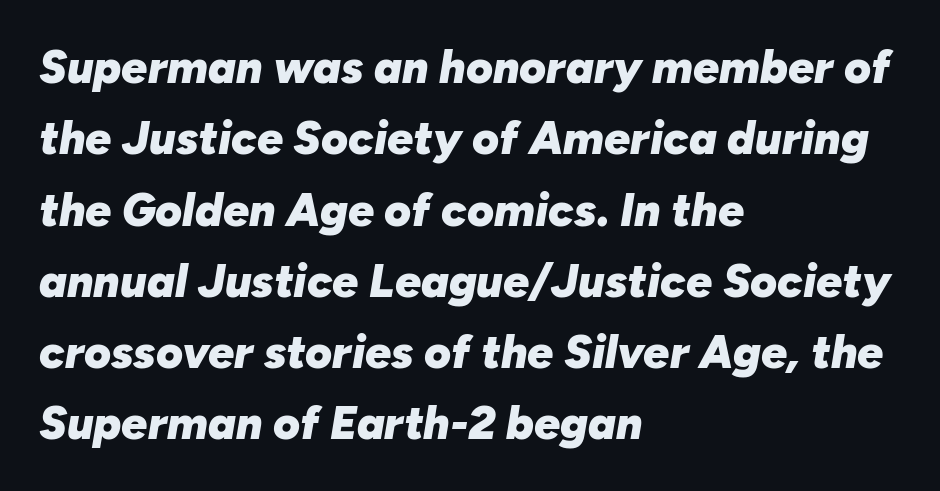
{"italic": "yes", "lean": "right", "slant_degrees": 10, "bold": "yes", "weight": "heavy", "width": "normal", "stroke_contrast": "low", "x_height": "medium", "monospaced": "no", "underline": "no", "align": "left", "line_spacing": "normal", "line_spacing_ratio": 1.55, "letter_spacing": "normal", "letter_spacing_em": 0.0, "glyph_px": 46}
